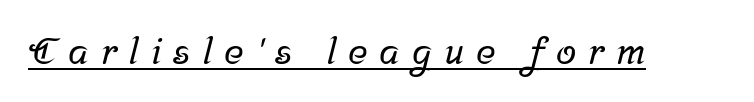
A typesetter would call this proportional, since set widths differ per character. The sample's only ornament is a line tracing under the words. These lines have a slow, spaced-out rhythm from letter to letter.
